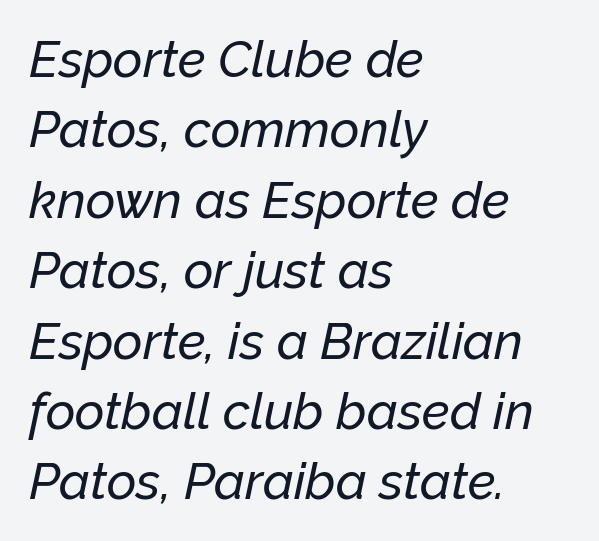
Q: Is the text italic (slanted)? A: Yes, it leans right by about 12 degrees.
Q: Is the text underlined? A: No.
Q: How is the paragraph aligned? A: Left-aligned.
Q: Is the spacing between letters normal or unusually wide? A: Normal.
Q: Is the spacing between lines tight, normal or loose? A: Normal.
Q: Width (condensed, normal, or wide)? A: Normal.
Q: Stroke contrast? A: Low.
Q: x-height? A: Medium.
Q: Monospaced? A: No.
